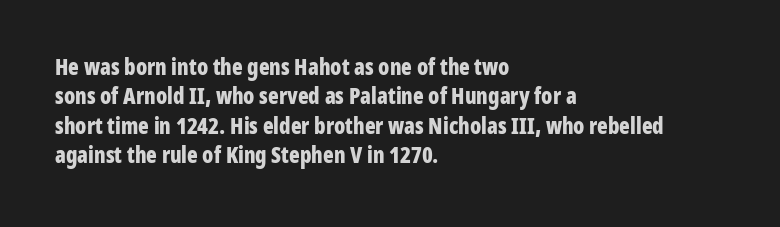
Every character sits straight up, as roman type does. Visually the block forms a straight wall on the left and a jagged coastline on the right. I'd describe the lettering as bold — thick and assertive. Unmarked baselines from the first word to the last.
